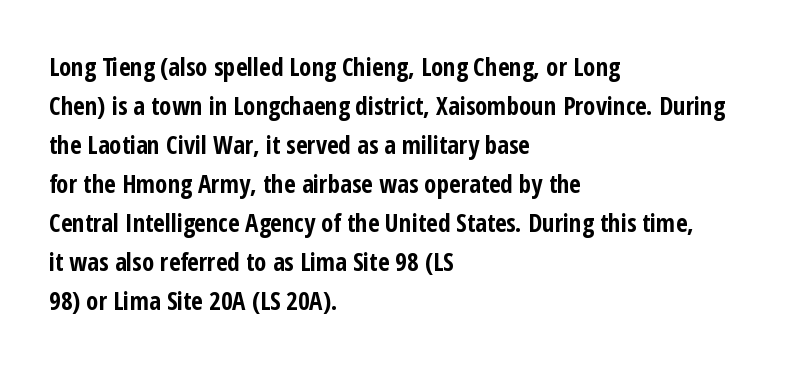
The image shows 25 px bold type, upright; set left-aligned, normal line spacing (1.56x), normal letter spacing, not underlined.
